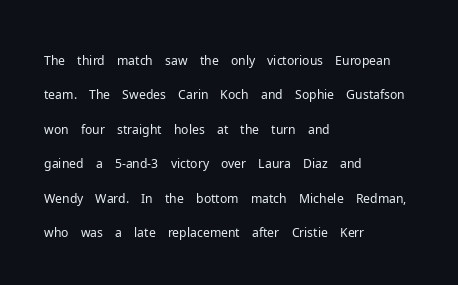
Spacing between characters is what you'd get straight out of the box. The passage shown is not underscored anywhere. The lines in this sample share a left origin and differ only in where they stop. The lines sit at an ordinary, default distance from one another. Is the type heavy? It reads as light-to-regular instead.
